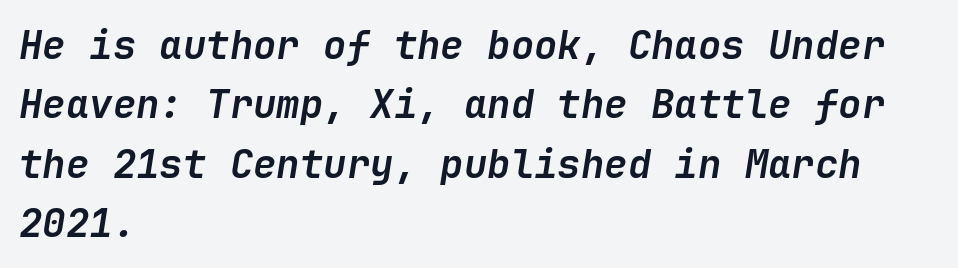
The image shows 39 px semibold type, italic (leaning right); set left-aligned, normal line spacing (1.52x), normal letter spacing, not underlined; low stroke contrast and a medium x-height.
